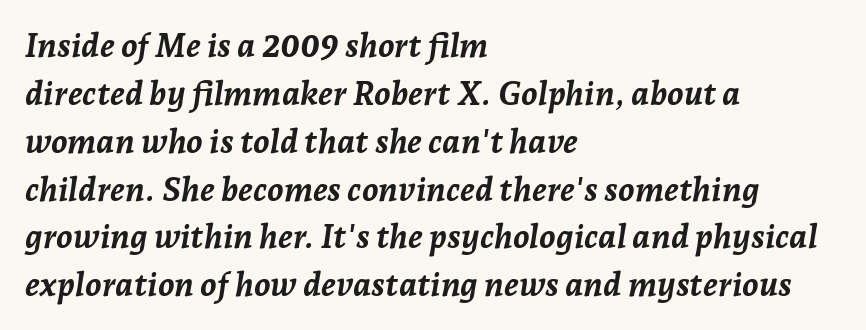
Does the copy run flush right? No — it runs flush left. Rule under the text: the space is simply empty. When letters slant like this, we call the style italic. The passage shown is typed in a proportional face where columns would drift.
